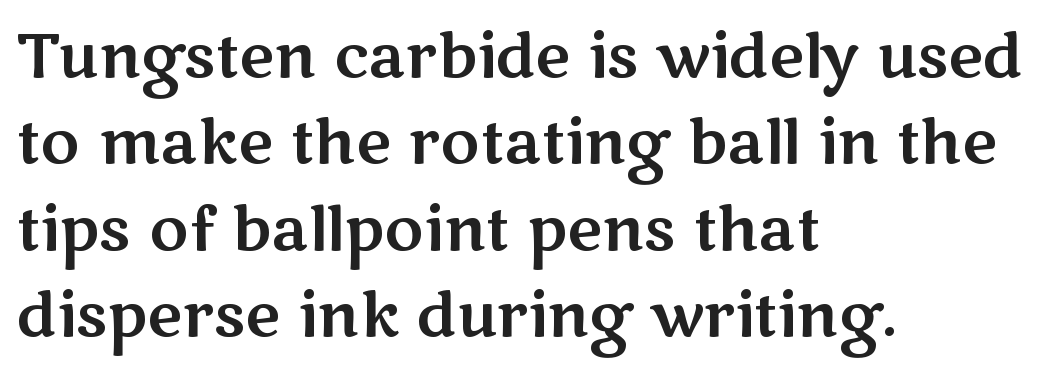
Q: Is the text italic (slanted)? A: No, it is upright.
Q: Is the typeface a serif or a sans-serif typeface? A: Sans-serif.
Q: Is the text underlined? A: No.
Q: How is the paragraph aligned? A: Left-aligned.
Q: Is the spacing between letters normal or unusually wide? A: Normal.
Q: Is the spacing between lines tight, normal or loose? A: Normal.
Q: Width (condensed, normal, or wide)? A: Wide.
Q: Stroke contrast? A: Medium.
Q: x-height? A: Medium.
Q: Monospaced? A: No.
